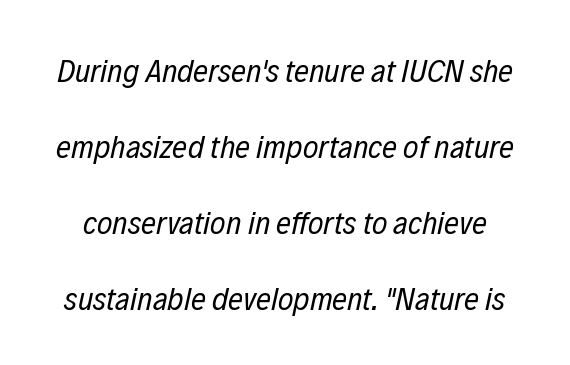
{"italic": "yes", "lean": "right", "slant_degrees": 12, "bold": "no", "weight": "regular", "width": "condensed", "stroke_contrast": "low", "x_height": "medium", "monospaced": "no", "underline": "no", "line_spacing": "loose", "line_spacing_ratio": 2.3, "letter_spacing": "normal", "letter_spacing_em": 0.0, "glyph_px": 33}
